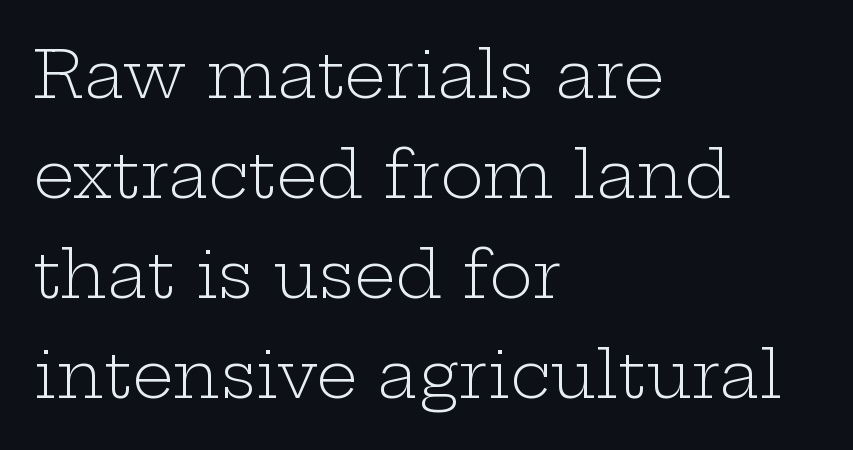
The image shows 65 px light, wide serif type, upright; set left-aligned, normal line spacing (1.54x), normal letter spacing, not underlined; low stroke contrast and a medium x-height.
